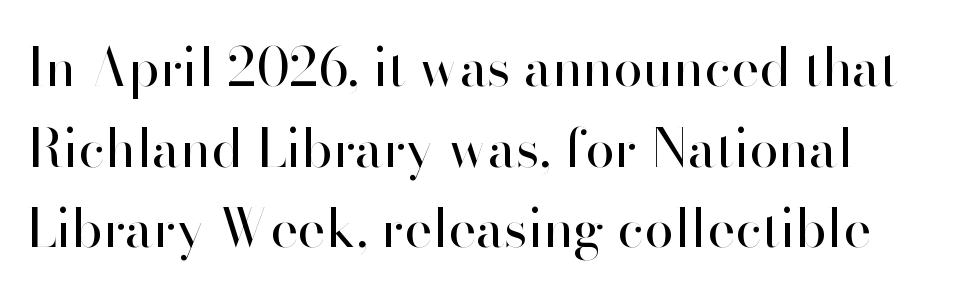
Q: Is the text bold? A: No.
Q: Is the text italic (slanted)? A: No, it is upright.
Q: Is the typeface a serif or a sans-serif typeface? A: Sans-serif.
Q: Is the text underlined? A: No.
Q: How is the paragraph aligned? A: Left-aligned.
Q: Is the spacing between letters normal or unusually wide? A: Normal.
Q: Is the spacing between lines tight, normal or loose? A: Normal.
Q: Width (condensed, normal, or wide)? A: Normal.
Q: Stroke contrast? A: High.
Q: x-height? A: Small.
Q: Monospaced? A: No.
